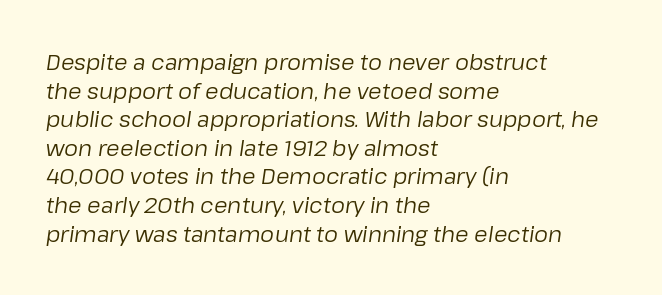
Q: Is the text bold? A: No.
Q: Is the text italic (slanted)? A: Yes, it leans right by about 8 degrees.
Q: Is the text underlined? A: No.
Q: How is the paragraph aligned? A: Left-aligned.
Q: Is the spacing between letters normal or unusually wide? A: Normal.
Q: Is the spacing between lines tight, normal or loose? A: Normal.
